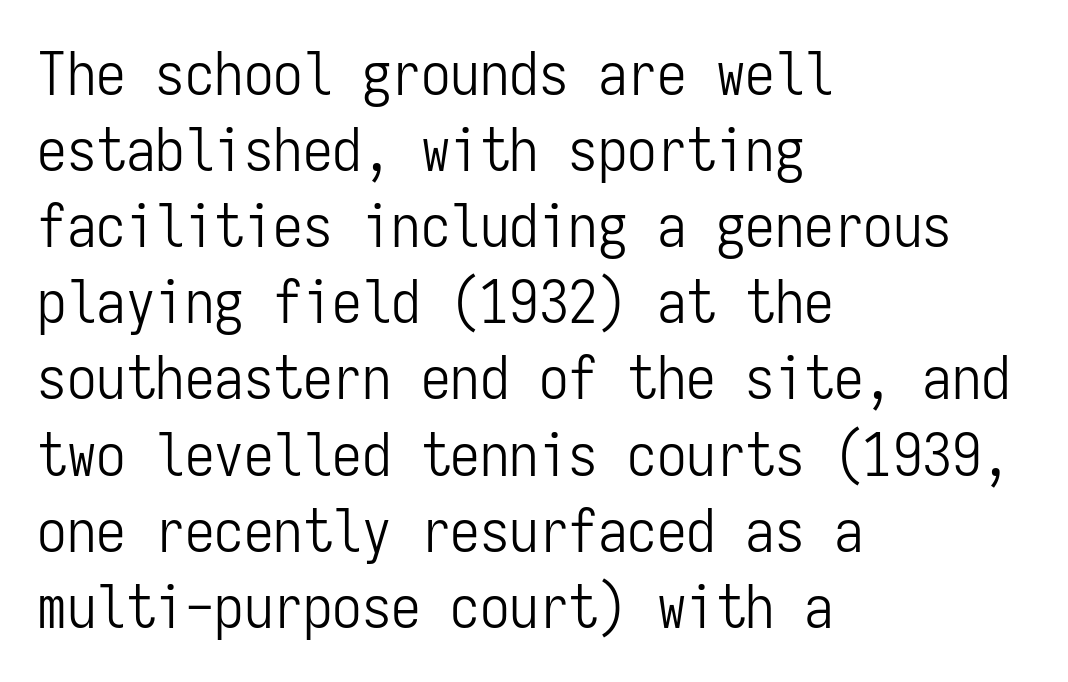
Nothing unusual about the tracking: characters are spaced as the font intends. Teacher's note: observe the even left margin — that is flush-left alignment. Posture: upright roman. Observe the absence of serifs on each vertical stroke in this sample. Leading matches the norm, producing a regular column. Rule under the text: the space is simply empty.
